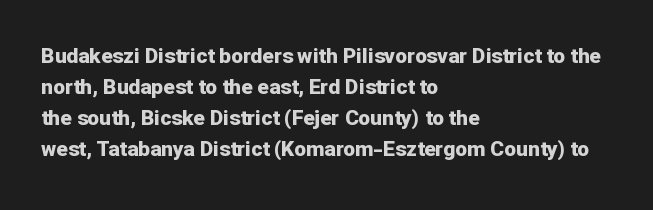
{"italic": "no", "bold": "yes", "underline": "no", "align": "left", "line_spacing": "normal", "line_spacing_ratio": 1.48, "letter_spacing": "normal", "letter_spacing_em": 0.0, "glyph_px": 21}
